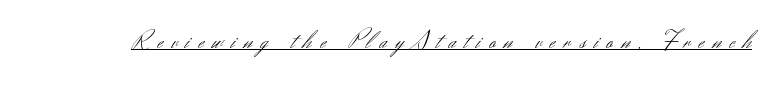
Honestly, the underline is the first thing you notice here. There is plenty of visible air inserted between adjacent glyphs. The typesetting does not lean heavy: it is not bold.
